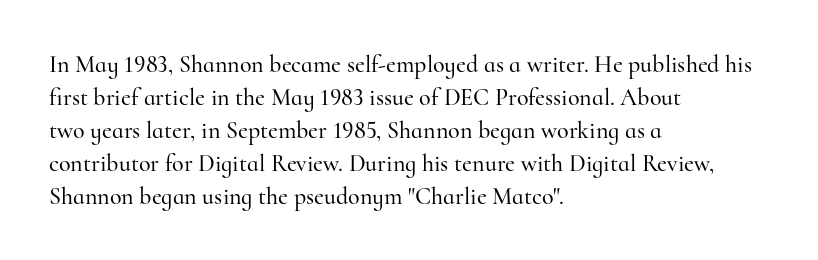
The image shows 24 px text type, upright; set left-aligned, normal line spacing (1.37x), normal letter spacing, not underlined.
